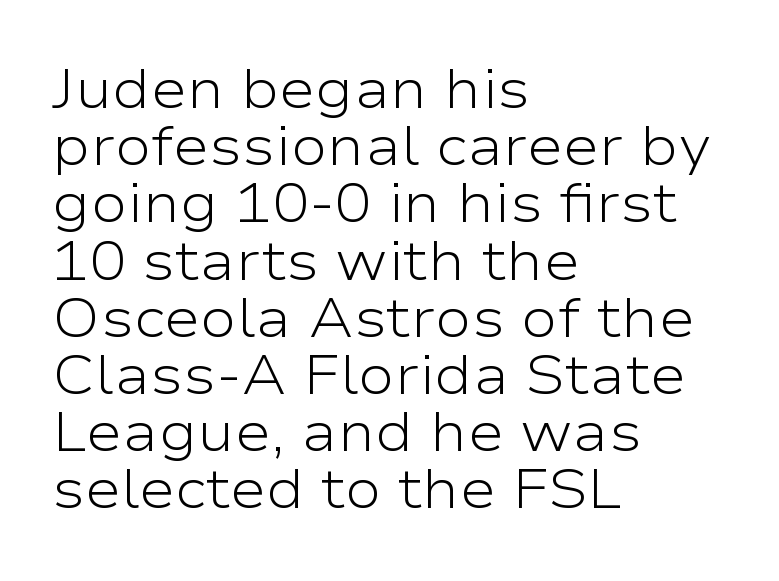
Q: Is the text bold? A: No.
Q: Is the text italic (slanted)? A: No, it is upright.
Q: Is the typeface a serif or a sans-serif typeface? A: Sans-serif.
Q: Is the text underlined? A: No.
Q: How is the paragraph aligned? A: Left-aligned.
Q: Is the spacing between letters normal or unusually wide? A: Normal.
Q: Is the spacing between lines tight, normal or loose? A: Tight.
Q: Width (condensed, normal, or wide)? A: Wide.
Q: Stroke contrast? A: Low.
Q: x-height? A: Medium.
Q: Monospaced? A: No.
